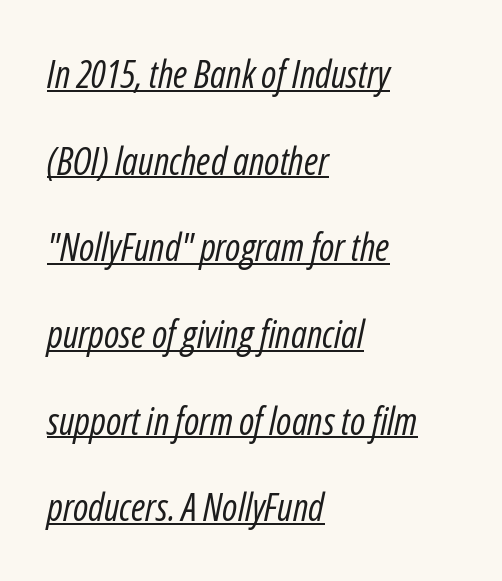
Think of a printed novel: that variable character pitch is what you see here. Widely set lines give the paragraph a tall, airy silhouette. The face looks like a standard text weight, possibly lighter. Does a line run under the words? Yes, clearly. Compared with a centered layout, this one pins lines to the left instead. Tall strokes in this sample are angled rather than plumb.
